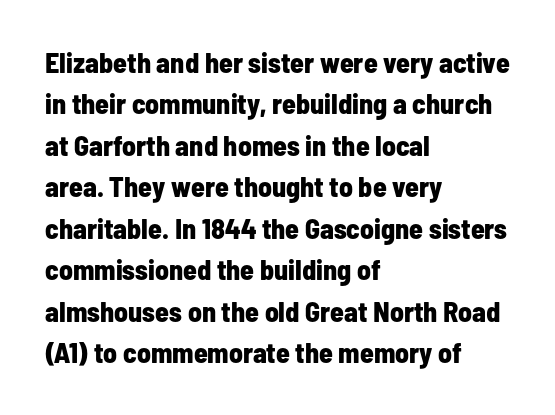
{"serif": "no", "italic": "no", "bold": "yes", "weight": "bold", "width": "condensed", "stroke_contrast": "low", "x_height": "medium", "monospaced": "no", "underline": "no", "align": "left", "line_spacing": "normal", "line_spacing_ratio": 1.48, "letter_spacing": "normal", "letter_spacing_em": 0.0, "glyph_px": 28}
